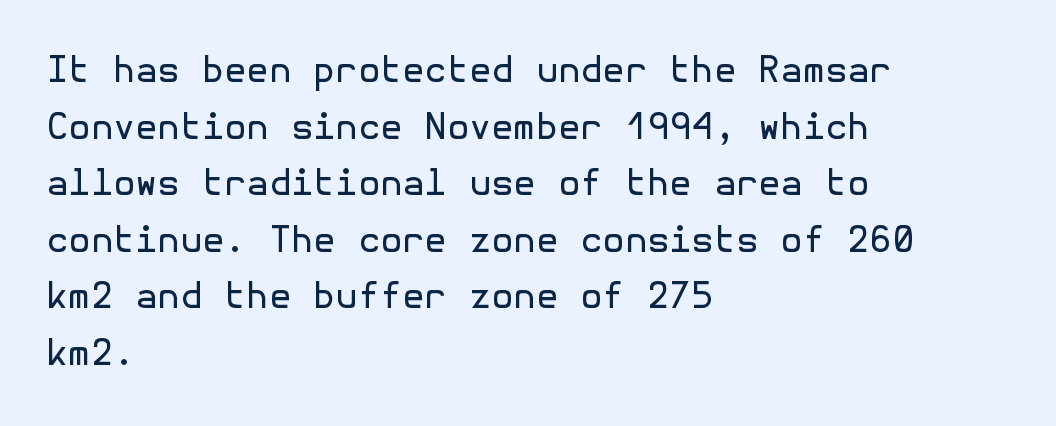
The image shows 36 px regular-weight sans-serif type, upright; set left-aligned, normal line spacing (1.57x), normal letter spacing, not underlined; a medium x-height.
